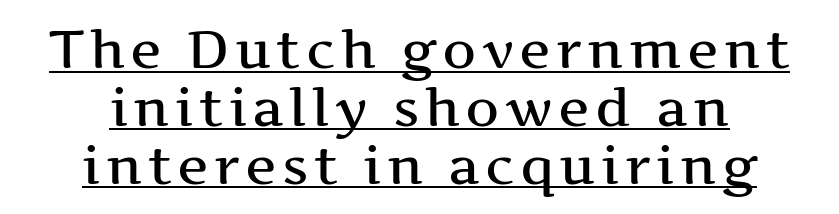
{"serif": "yes", "italic": "no", "width": "wide", "stroke_contrast": "medium", "x_height": "medium", "monospaced": "no", "underline": "yes", "align": "center", "line_spacing": "tight", "line_spacing_ratio": 1.09, "glyph_px": 53}
